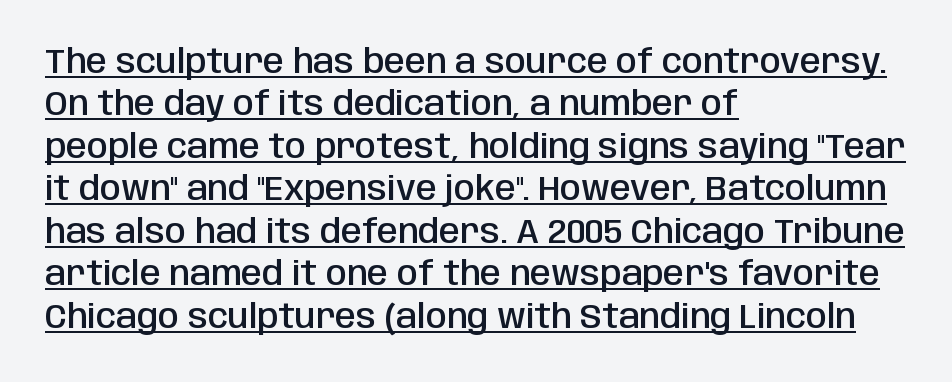
{"serif": "no", "italic": "no", "bold": "semi", "weight": "semibold", "width": "condensed", "stroke_contrast": "low", "x_height": "large", "monospaced": "no", "underline": "yes", "align": "left", "line_spacing": "normal", "line_spacing_ratio": 1.25, "letter_spacing": "normal", "letter_spacing_em": 0.0, "glyph_px": 34}
